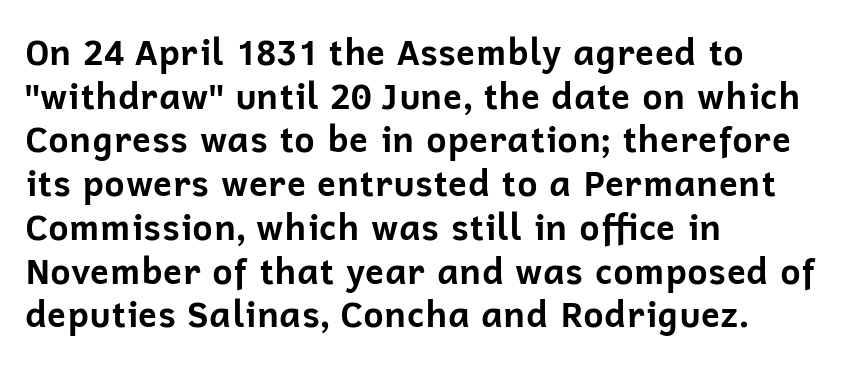
Rule under the text: the space is simply empty. Do the characters align in a grid? No, the font is proportional. Each word holds together tightly as a unit, with standard inter-letter gaps. Does the type have serifs? No, each stem ends abruptly. The sample has been set heavy, in full bold.
